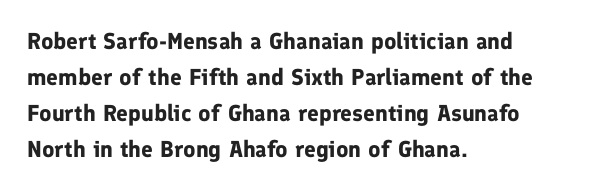
{"italic": "no", "bold": "yes", "underline": "no", "align": "left", "line_spacing": "normal", "line_spacing_ratio": 1.56, "letter_spacing": "normal", "letter_spacing_em": 0.0, "glyph_px": 23}
